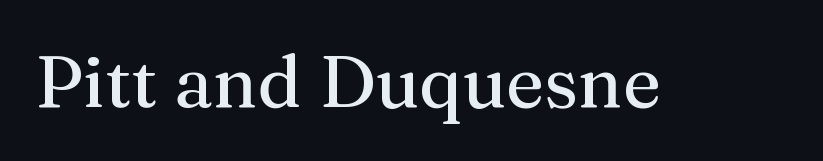
The image shows 73 px serif type, upright; set normal letter spacing, not underlined; medium stroke contrast and a medium x-height.
